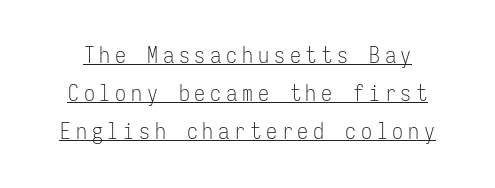
This is underlined copy, the kind a proofreader might mark for attention. This is the regular roman posture of the typeface. The gaps between neighbouring characters are conspicuously large. Heft: none added — not bold.
